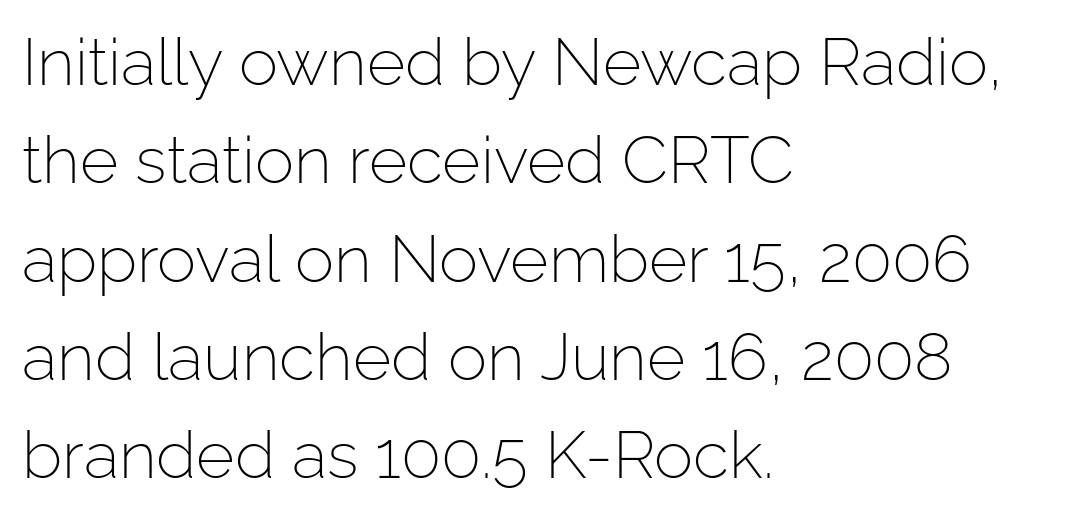
These lines stack with their left ends in a neat column. No feet cap the strokes, marking this as sans-serif type. A quiet, ordinary-to-light weight characterises the typeface. Leading matches the norm, producing a regular column. You could not count columns in this text — the font is proportionally spaced.
